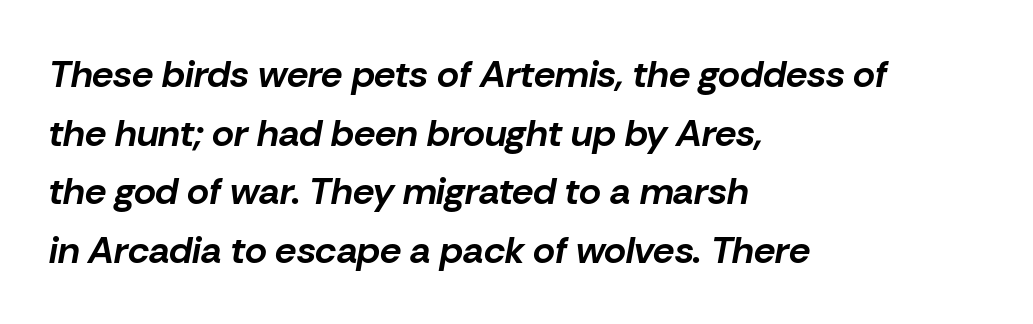
{"italic": "yes", "lean": "right", "slant_degrees": 10, "bold": "yes", "weight": "bold", "width": "normal", "stroke_contrast": "low", "x_height": "medium", "monospaced": "no", "underline": "no", "align": "left", "line_spacing": "normal", "line_spacing_ratio": 1.54, "letter_spacing": "normal", "letter_spacing_em": 0.0, "glyph_px": 38}
